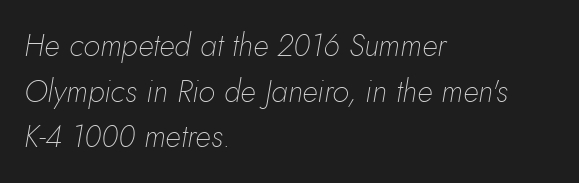
{"italic": "yes", "lean": "right", "slant_degrees": 10, "bold": "no", "weight": "thin", "width": "normal", "stroke_contrast": "low", "x_height": "small", "monospaced": "no", "underline": "no", "align": "left", "line_spacing": "normal", "line_spacing_ratio": 1.47, "letter_spacing": "normal", "letter_spacing_em": 0.0, "glyph_px": 31}
